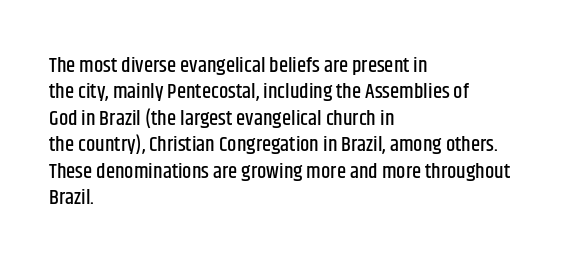
Q: Is the text italic (slanted)? A: No, it is upright.
Q: Is the text underlined? A: No.
Q: How is the paragraph aligned? A: Left-aligned.
Q: Is the spacing between letters normal or unusually wide? A: Normal.
Q: Is the spacing between lines tight, normal or loose? A: Normal.
